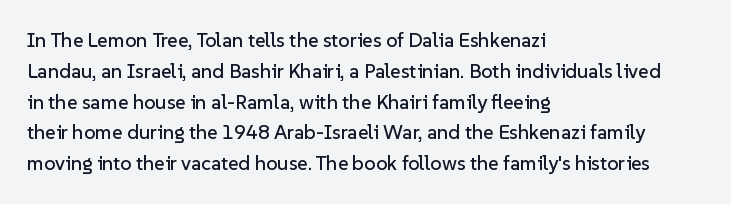
{"italic": "no", "underline": "no", "align": "left", "line_spacing": "normal", "line_spacing_ratio": 1.54, "letter_spacing": "normal", "letter_spacing_em": 0.0, "glyph_px": 20}
